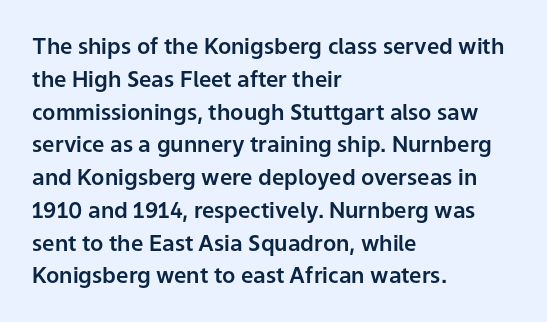
{"italic": "no", "underline": "no", "align": "left", "line_spacing": "normal", "line_spacing_ratio": 1.49, "letter_spacing": "normal", "letter_spacing_em": 0.0, "glyph_px": 22}
